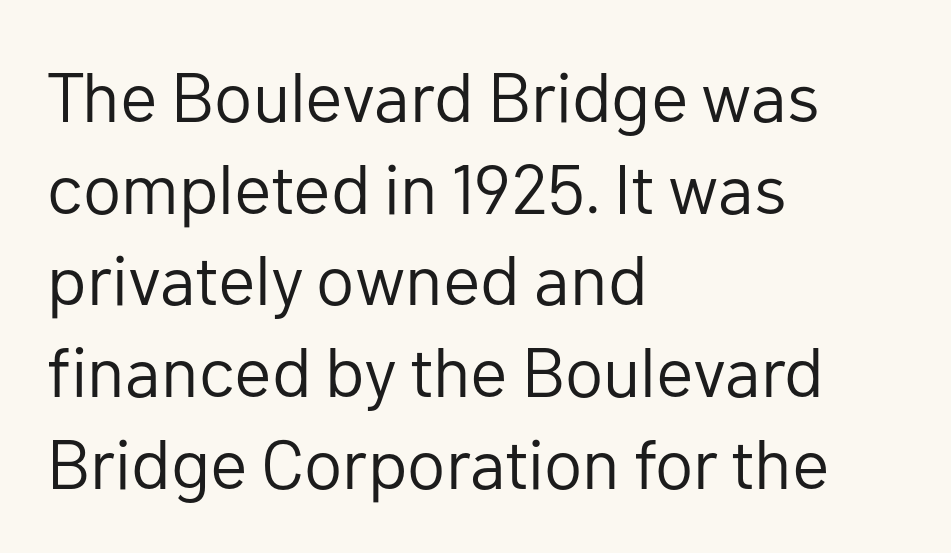
{"serif": "no", "italic": "no", "bold": "no", "weight": "regular", "width": "normal", "stroke_contrast": "low", "x_height": "medium", "monospaced": "no", "underline": "no", "align": "left", "line_spacing": "normal", "line_spacing_ratio": 1.31, "letter_spacing": "normal", "letter_spacing_em": 0.0, "glyph_px": 70}
